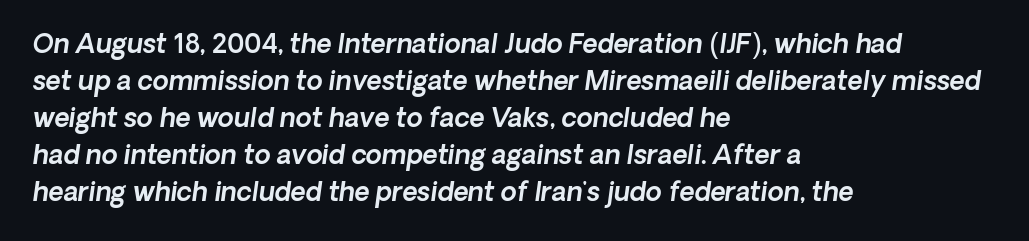
The image shows 26 px text type; set left-aligned, normal line spacing (1.42x), normal letter spacing, not underlined.
